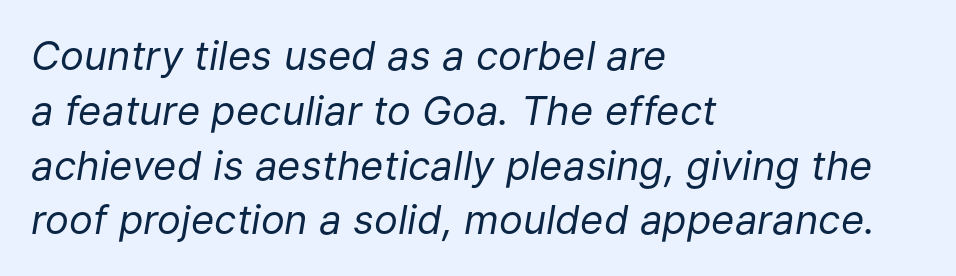
{"italic": "yes", "lean": "right", "slant_degrees": 9, "bold": "no", "weight": "regular", "width": "normal", "stroke_contrast": "low", "x_height": "medium", "monospaced": "no", "underline": "no", "align": "left", "line_spacing": "normal", "line_spacing_ratio": 1.37, "letter_spacing": "normal", "letter_spacing_em": 0.0, "glyph_px": 40}
